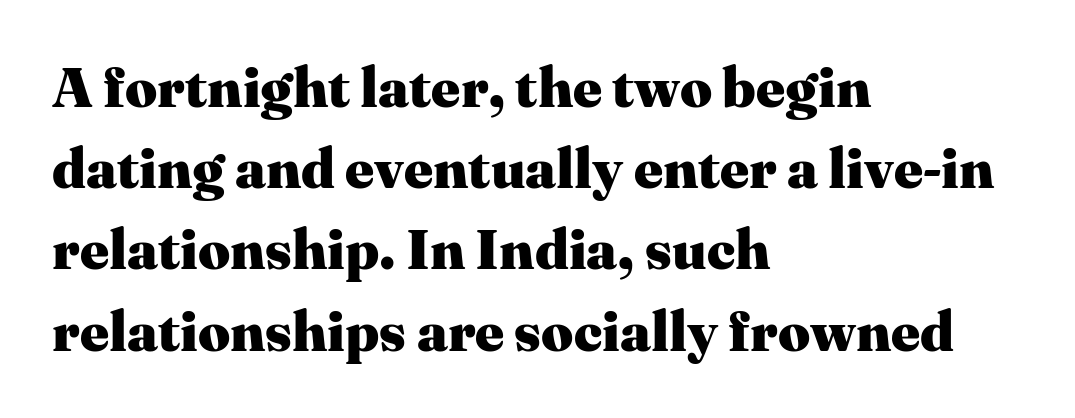
Q: Is the text bold? A: Yes.
Q: Is the text italic (slanted)? A: No, it is upright.
Q: Is the typeface a serif or a sans-serif typeface? A: Serif.
Q: Is the text underlined? A: No.
Q: How is the paragraph aligned? A: Left-aligned.
Q: Is the spacing between letters normal or unusually wide? A: Normal.
Q: Is the spacing between lines tight, normal or loose? A: Normal.
Q: Width (condensed, normal, or wide)? A: Normal.
Q: Stroke contrast? A: Medium.
Q: x-height? A: Medium.
Q: Monospaced? A: No.
